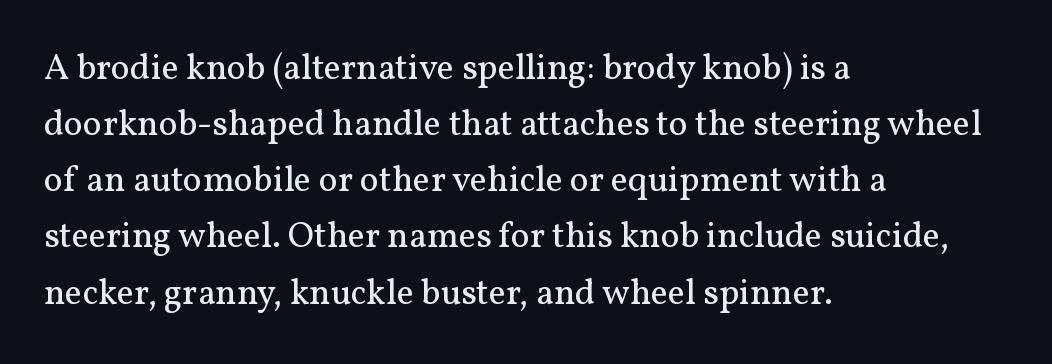
The image shows 36 px regular-weight serif type, upright; set left-aligned, normal line spacing (1.56x), normal letter spacing, not underlined; medium stroke contrast and a medium x-height.
